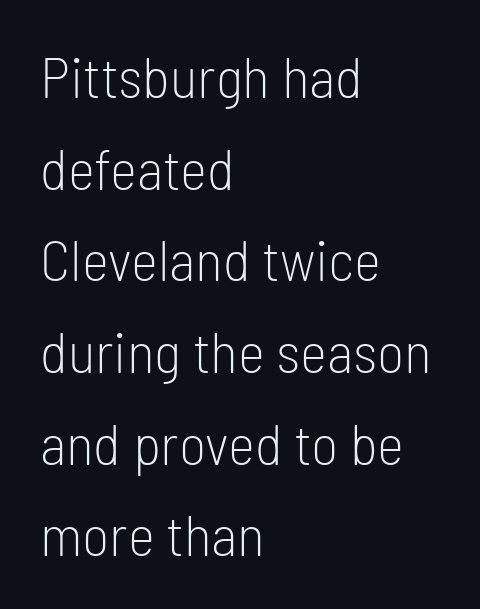
{"serif": "no", "italic": "no", "bold": "no", "weight": "light", "width": "condensed", "stroke_contrast": "low", "x_height": "medium", "monospaced": "no", "underline": "no", "align": "left", "line_spacing": "normal", "line_spacing_ratio": 1.58, "letter_spacing": "normal", "letter_spacing_em": 0.0, "glyph_px": 58}
